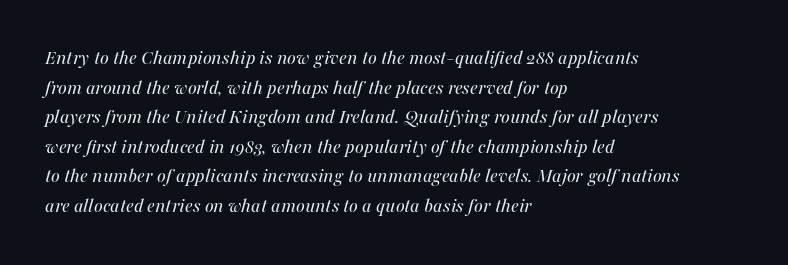
The image shows 21 px text type, italic (leaning right); set left-aligned, normal line spacing (1.41x), normal letter spacing, not underlined.
